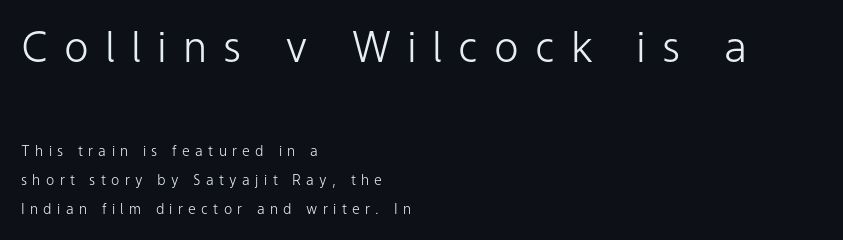
Q: Is the text bold? A: No.
Q: Is the text italic (slanted)? A: No, it is upright.
Q: Is the typeface a serif or a sans-serif typeface? A: Sans-serif.
Q: Is the text underlined? A: No.
Q: How is the paragraph aligned? A: Left-aligned.
Q: Is the spacing between letters normal or unusually wide? A: Unusually wide.
Q: Is the spacing between lines tight, normal or loose? A: Loose.
Q: Which block of text is set in a larger size, the first (top) or the second (bottom)? A: The first (top) one.
Q: Width (condensed, normal, or wide)? A: Normal.
Q: Stroke contrast? A: Low.
Q: x-height? A: Medium.
Q: Monospaced? A: No.
